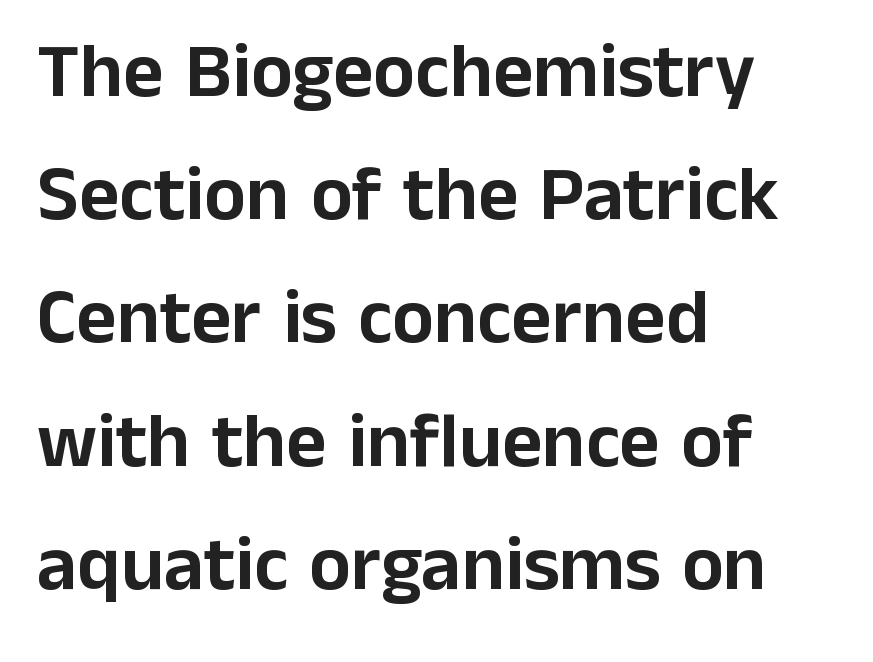
The image shows 78 px sans-serif type, upright; set left-aligned, normal line spacing (1.58x), normal letter spacing, not underlined; low stroke contrast and a medium x-height.
